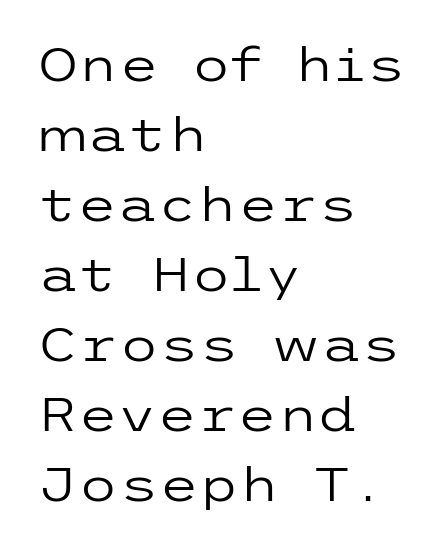
Q: Is the text bold? A: No.
Q: Is the text italic (slanted)? A: No, it is upright.
Q: Is the typeface a serif or a sans-serif typeface? A: Sans-serif.
Q: Is the text underlined? A: No.
Q: How is the paragraph aligned? A: Left-aligned.
Q: Is the spacing between letters normal or unusually wide? A: Normal.
Q: Is the spacing between lines tight, normal or loose? A: Normal.
Q: Width (condensed, normal, or wide)? A: Wide.
Q: Stroke contrast? A: Low.
Q: x-height? A: Medium.
